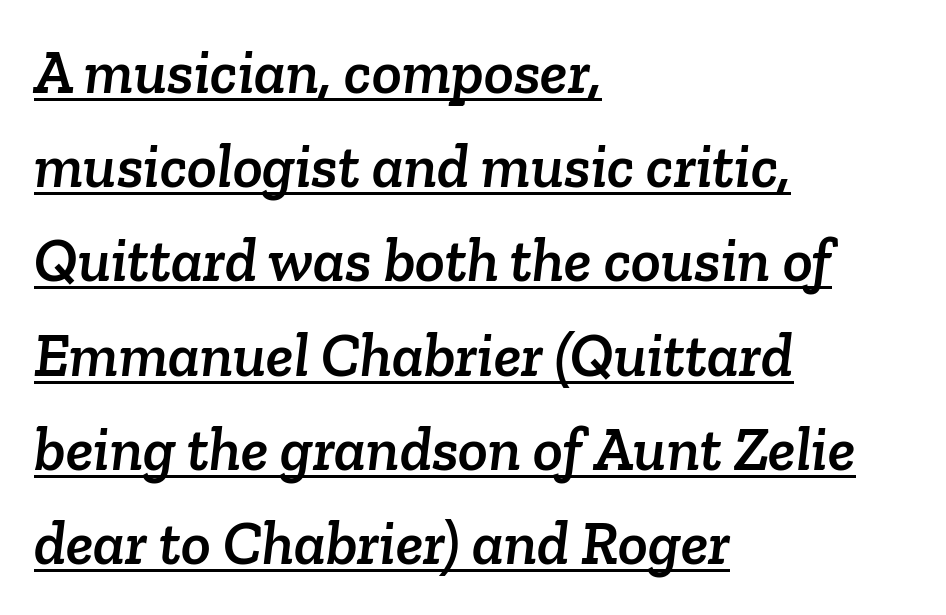
The image shows 62 px serif type; set left-aligned, normal line spacing (1.52x), normal letter spacing, underlined; low stroke contrast and a medium x-height.
